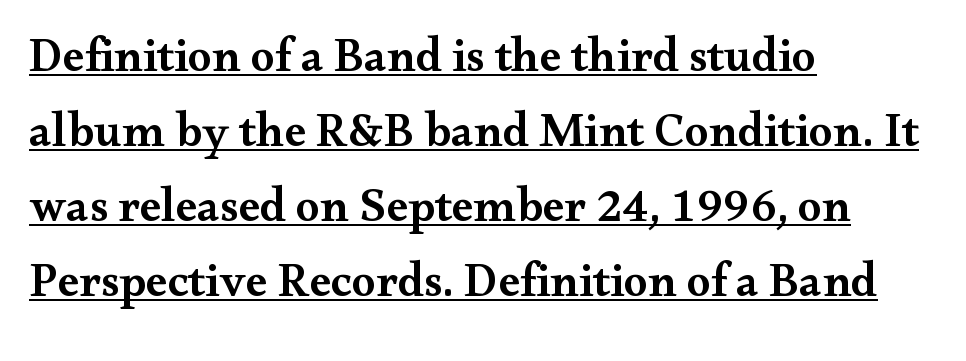
{"serif": "yes", "italic": "no", "bold": "semi", "weight": "semibold", "width": "wide", "stroke_contrast": "medium", "x_height": "small", "monospaced": "no", "underline": "yes", "align": "left", "line_spacing": "normal", "line_spacing_ratio": 1.56, "letter_spacing": "normal", "letter_spacing_em": 0.0, "glyph_px": 48}
